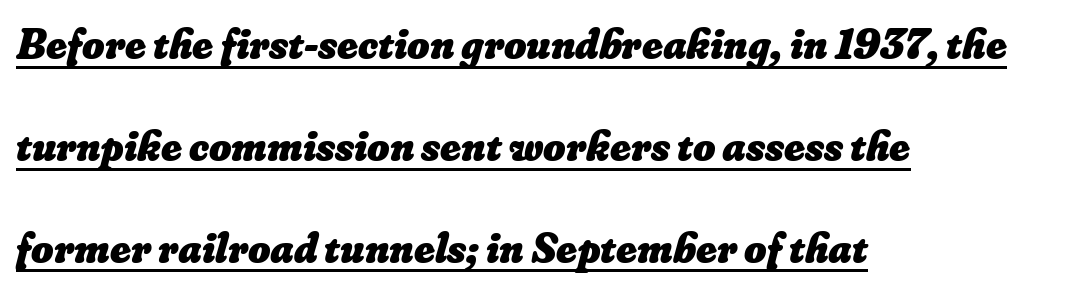
{"bold": "yes", "weight": "heavy", "width": "normal", "stroke_contrast": "low", "x_height": "small", "monospaced": "no", "underline": "yes", "align": "left", "line_spacing": "loose", "line_spacing_ratio": 2.37, "letter_spacing": "normal", "letter_spacing_em": 0.0, "glyph_px": 43}
